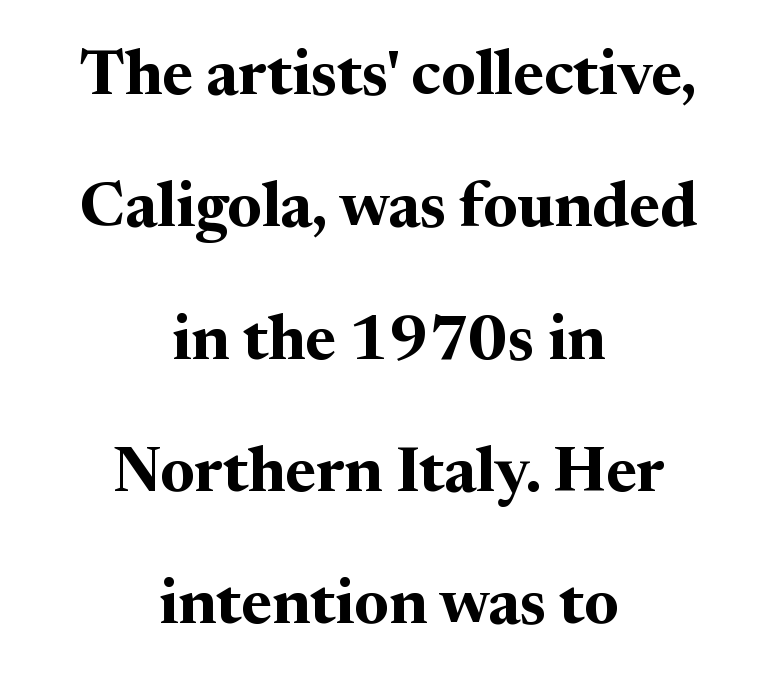
Q: Is the text bold? A: Yes.
Q: Is the text italic (slanted)? A: No, it is upright.
Q: Is the typeface a serif or a sans-serif typeface? A: Serif.
Q: Is the text underlined? A: No.
Q: How is the paragraph aligned? A: Centered.
Q: Is the spacing between letters normal or unusually wide? A: Normal.
Q: Is the spacing between lines tight, normal or loose? A: Loose.
Q: Width (condensed, normal, or wide)? A: Normal.
Q: Stroke contrast? A: Medium.
Q: x-height? A: Medium.
Q: Monospaced? A: No.
